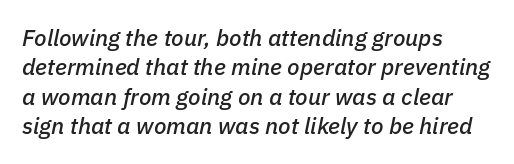
{"italic": "yes", "lean": "right", "slant_degrees": 11, "underline": "no", "align": "left", "line_spacing": "normal", "line_spacing_ratio": 1.28, "letter_spacing": "normal", "letter_spacing_em": 0.0, "glyph_px": 23}
